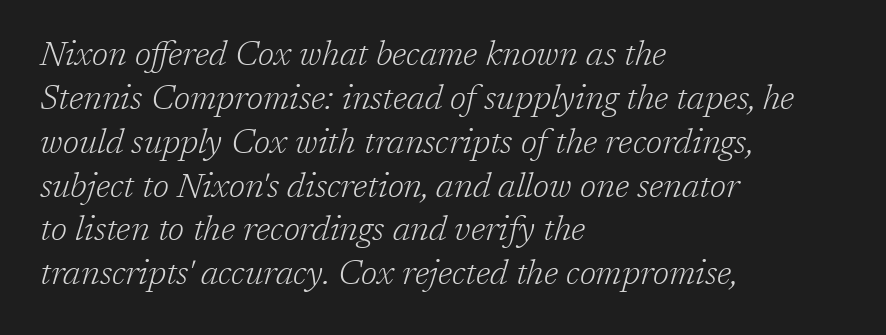
{"serif": "yes", "italic": "yes", "lean": "right", "slant_degrees": 17, "bold": "no", "weight": "light", "width": "normal", "stroke_contrast": "low", "x_height": "medium", "monospaced": "no", "underline": "no", "align": "left", "line_spacing": "normal", "line_spacing_ratio": 1.29, "letter_spacing": "normal", "letter_spacing_em": 0.0, "glyph_px": 34}
